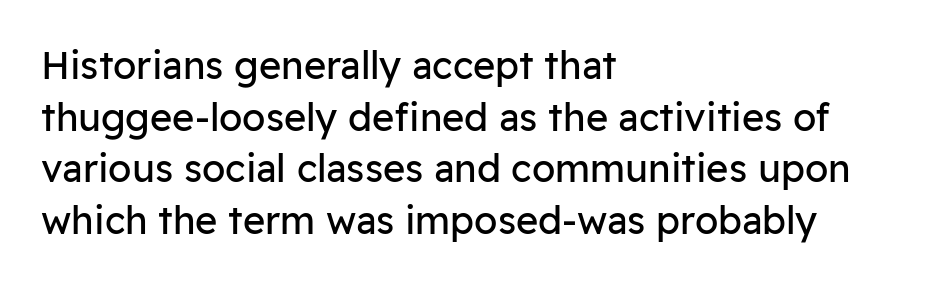
Q: Is the text bold? A: No.
Q: Is the text italic (slanted)? A: No, it is upright.
Q: Is the typeface a serif or a sans-serif typeface? A: Sans-serif.
Q: Is the text underlined? A: No.
Q: How is the paragraph aligned? A: Left-aligned.
Q: Is the spacing between letters normal or unusually wide? A: Normal.
Q: Is the spacing between lines tight, normal or loose? A: Normal.
Q: Width (condensed, normal, or wide)? A: Normal.
Q: Stroke contrast? A: Low.
Q: x-height? A: Medium.
Q: Monospaced? A: No.
